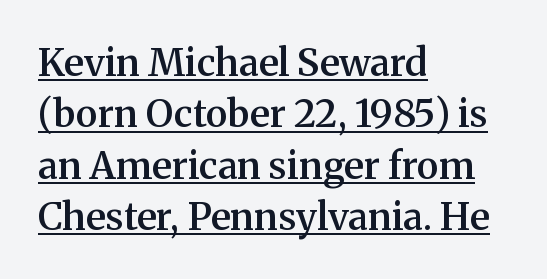
Is there much room between lines? A standard amount, neither cramped nor airy. Classification — serif. Style check: upright. A typographer would call this underscored text. Is the block centered? No — it sits flush against the left margin. Stems and bowls a touch heavier than normal — semibold.
